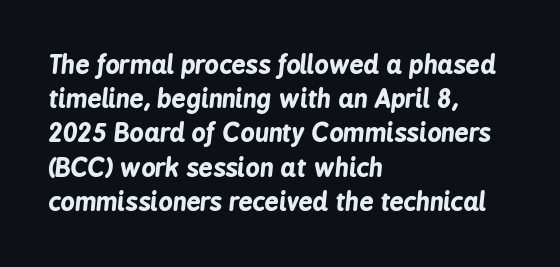
The image shows 25 px bold type, italic (leaning right); set left-aligned, normal line spacing (1.37x), normal letter spacing, not underlined.
